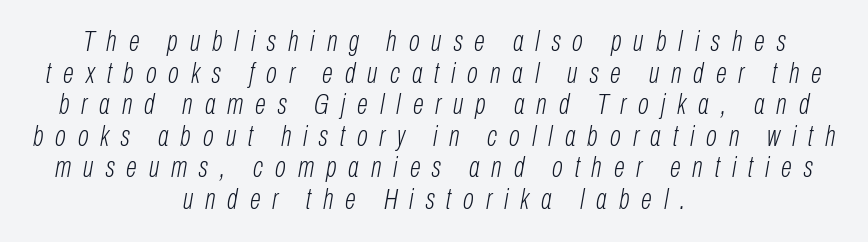
The image shows 29 px light, condensed type, italic (leaning right); set centered, tight line spacing (1.09x), unusually wide letter spacing (+0.41 em), not underlined; low stroke contrast and a medium x-height.
